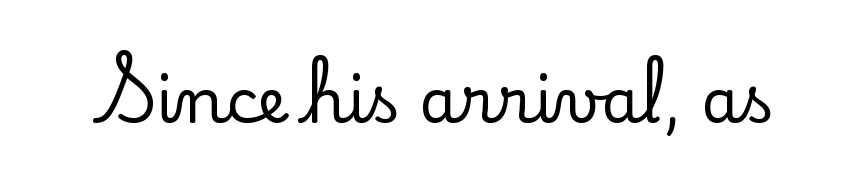
The image shows 62 px serif type, upright; set normal letter spacing, not underlined; low stroke contrast and a small x-height.
